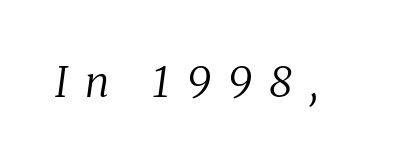
The rendering inserts visible extra space after every character. No heavy texture on the line: the type isn't bold. Tall strokes in this sample are angled rather than plumb. In terms of letterform style, serifs are clearly present.
